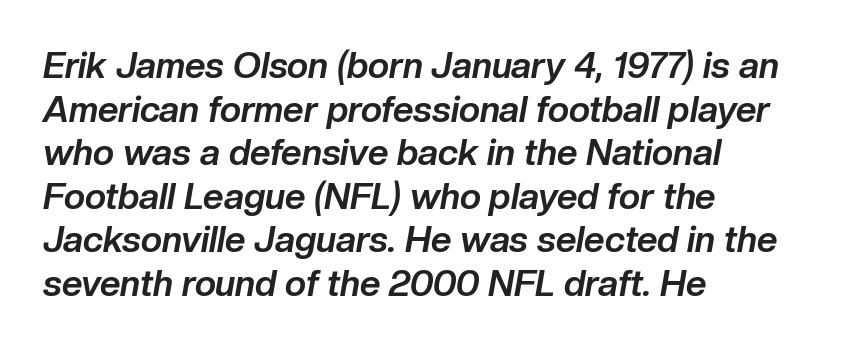
The glyphs are unaccompanied by any horizontal stroke below them. Look at the stroke-to-counter ratio: heavy, a bold. Tall strokes in this sample are angled rather than plumb. Reading down the block, your eye returns to a fixed left position each line. Spacing verdict: proportional, widths tailored to each character.
